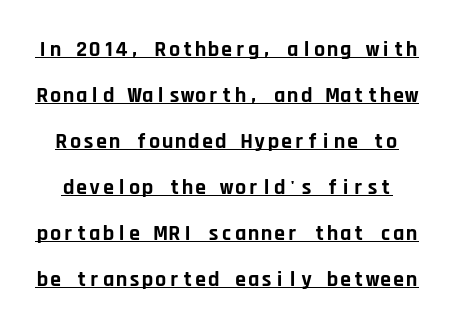
The image shows 22 px bold type, upright; set loose line spacing (2.09x), normal letter spacing, underlined.
